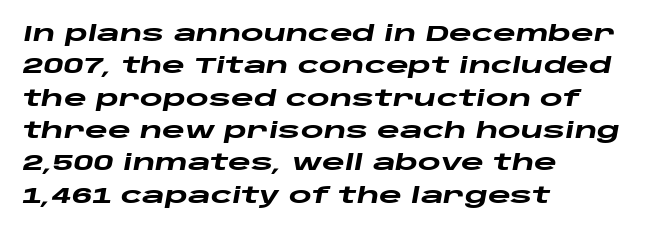
Successive baselines arrive at the customary interval. Between one letter and the next there's only the usual sliver of space. Unmarked baselines from the first word to the last. The lettering tilts uniformly, giving the passage an italic look. The compositor pushed each line to the left boundary. This is heavy type, rendered in bold.
